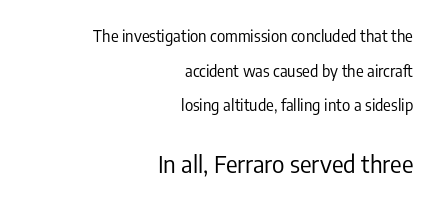
Q: Is the text bold? A: No.
Q: Is the text italic (slanted)? A: No, it is upright.
Q: Is the text underlined? A: No.
Q: How is the paragraph aligned? A: Right-aligned.
Q: Is the spacing between letters normal or unusually wide? A: Normal.
Q: Is the spacing between lines tight, normal or loose? A: Loose.
Q: Which block of text is set in a larger size, the first (top) or the second (bottom)? A: The second (bottom) one.
